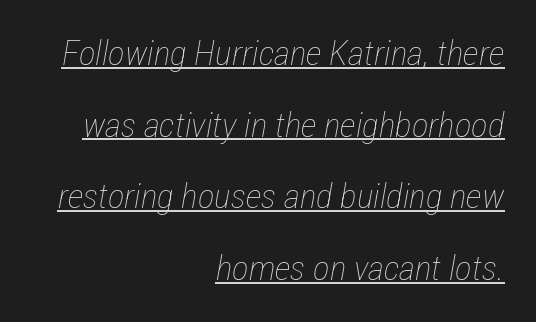
The image shows 35 px thin, condensed type, italic (leaning right); set right-aligned, loose line spacing (2.05x), normal letter spacing, underlined; low stroke contrast and a medium x-height.
